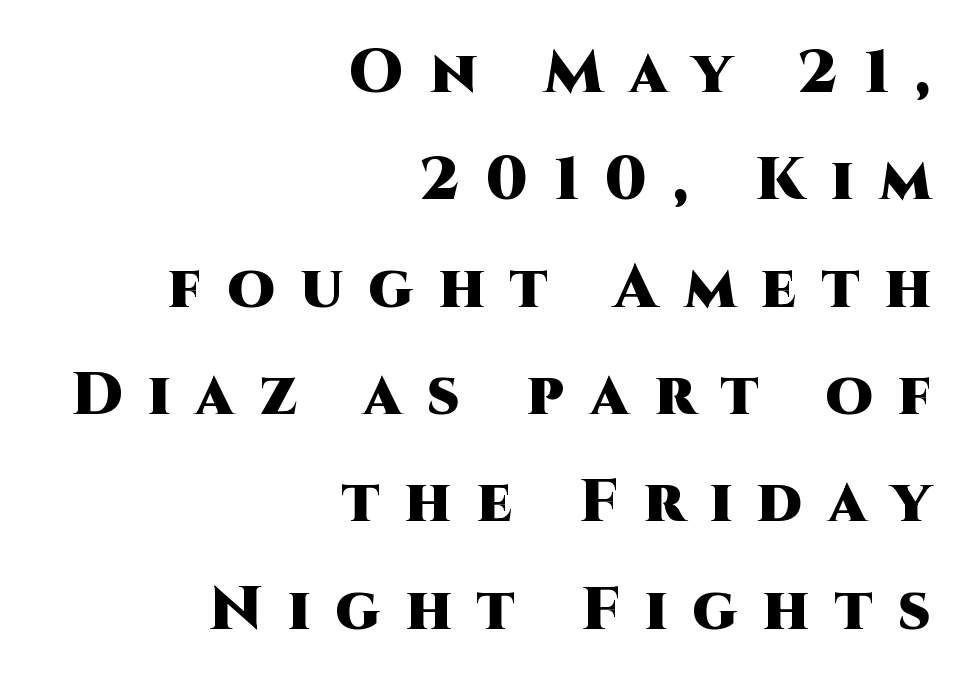
The letters are bold, with thick, heavy strokes. Note: no serifs on the glyphs. The typesetter chose a ragged-left arrangement here. Here the designer chose a conventional face with non-uniform glyph widths. Upright lettering throughout. Glyph-to-glyph distance is far greater than everyday printed text.
